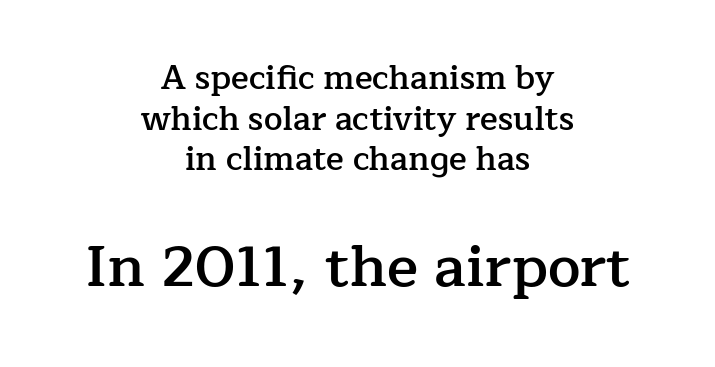
The image shows 58 px semibold serif type, upright; set centered, line spacing 1.23x, normal letter spacing, not underlined; the second (bottom) block is 1.76x larger; low stroke contrast and a medium x-height.
